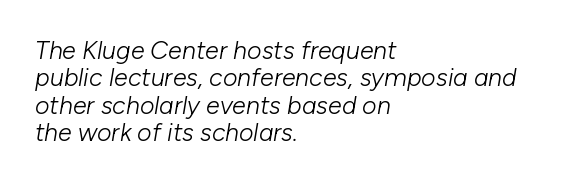
The image shows 25 px text type, italic (leaning right); set left-aligned, tight line spacing (1.1x), normal letter spacing, not underlined.
